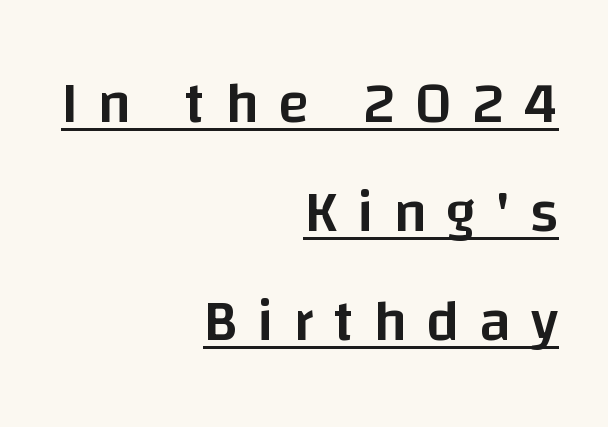
Q: Is the text bold? A: Semi-bold.
Q: Is the text italic (slanted)? A: No, it is upright.
Q: Is the typeface a serif or a sans-serif typeface? A: Sans-serif.
Q: Is the text underlined? A: Yes.
Q: How is the paragraph aligned? A: Right-aligned.
Q: Is the spacing between letters normal or unusually wide? A: Unusually wide.
Q: Width (condensed, normal, or wide)? A: Normal.
Q: Stroke contrast? A: Low.
Q: x-height? A: Large.
Q: Monospaced? A: No.
